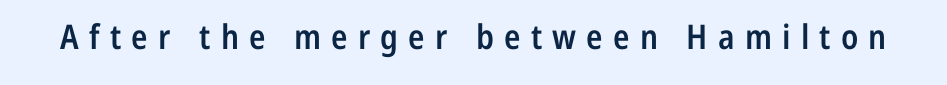
Weight: semibold (demi). These lines are rendered in a variable-pitch font. The designer went with a sans here, leaving each stem footless. The axis of the letterforms is exactly vertical.
